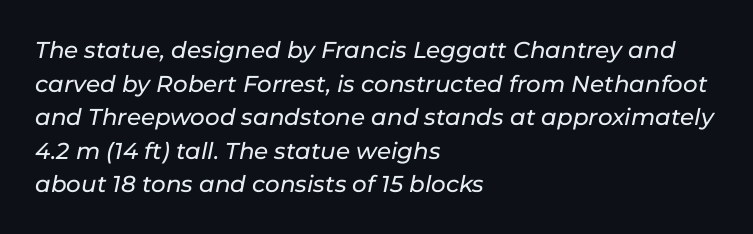
{"italic": "yes", "lean": "right", "slant_degrees": 11, "underline": "no", "align": "left", "line_spacing": "normal", "line_spacing_ratio": 1.46, "letter_spacing": "normal", "letter_spacing_em": 0.0, "glyph_px": 23}
